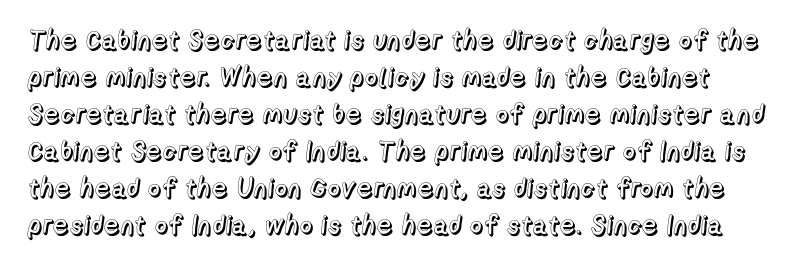
{"underline": "no", "line_spacing": "normal", "line_spacing_ratio": 1.42, "letter_spacing": "normal", "letter_spacing_em": 0.0, "glyph_px": 26}
